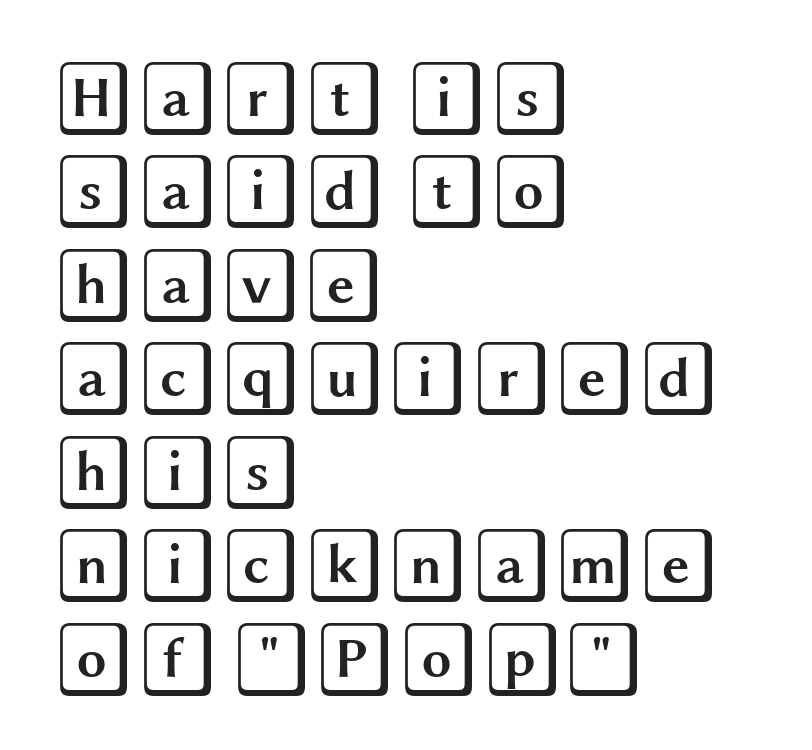
This rendering features lettering with no underline. This rendering leaves character spacing at its baseline value. Style check: upright. Is the block centered? No — it sits flush against the left margin.
